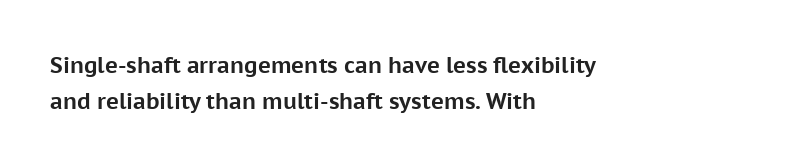
Q: Is the text bold? A: Yes.
Q: Is the text italic (slanted)? A: No, it is upright.
Q: Is the text underlined? A: No.
Q: How is the paragraph aligned? A: Left-aligned.
Q: Is the spacing between letters normal or unusually wide? A: Normal.
Q: Is the spacing between lines tight, normal or loose? A: Normal.
